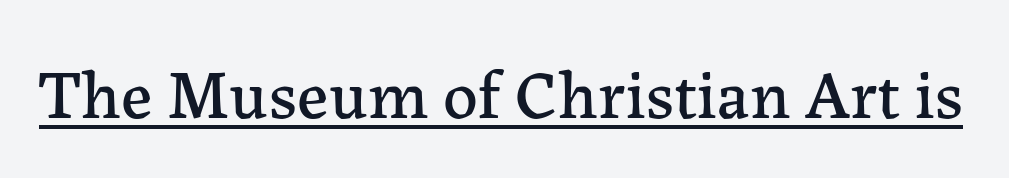
The image shows 69 px serif type, upright; set normal letter spacing, underlined; low stroke contrast and a medium x-height.
